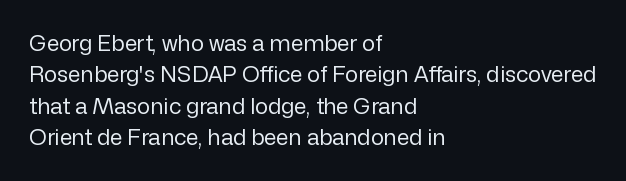
Q: Is the text bold? A: No.
Q: Is the text italic (slanted)? A: No, it is upright.
Q: Is the text underlined? A: No.
Q: How is the paragraph aligned? A: Left-aligned.
Q: Is the spacing between letters normal or unusually wide? A: Normal.
Q: Is the spacing between lines tight, normal or loose? A: Normal.
